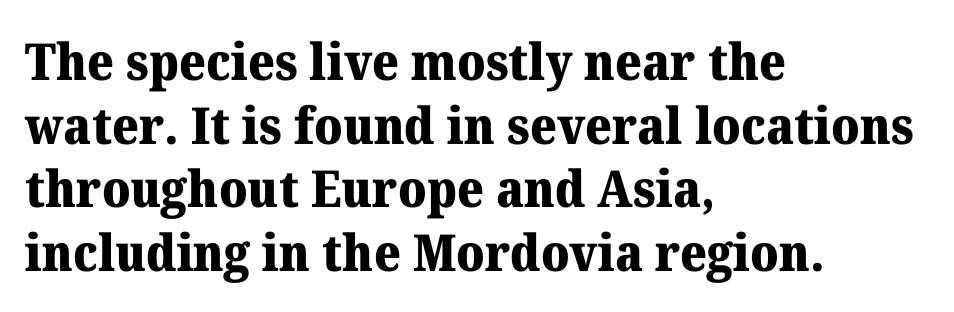
{"serif": "yes", "italic": "no", "bold": "yes", "weight": "heavy", "width": "normal", "stroke_contrast": "medium", "x_height": "medium", "monospaced": "no", "underline": "no", "align": "left", "line_spacing": "normal", "line_spacing_ratio": 1.25, "letter_spacing": "normal", "letter_spacing_em": 0.0, "glyph_px": 51}
